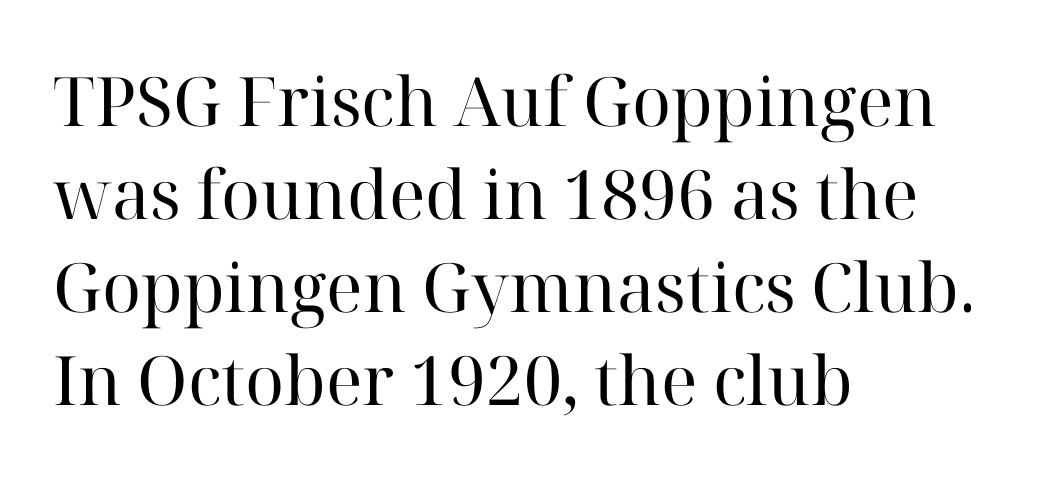
{"serif": "yes", "italic": "no", "bold": "no", "weight": "regular", "width": "normal", "stroke_contrast": "high", "x_height": "medium", "monospaced": "no", "underline": "no", "align": "left", "line_spacing": "normal", "line_spacing_ratio": 1.37, "letter_spacing": "normal", "letter_spacing_em": 0.0, "glyph_px": 68}
